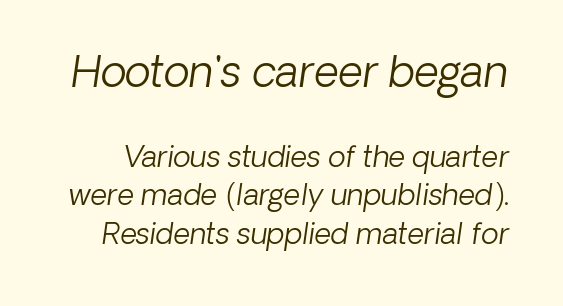
Q: Is the text bold? A: No.
Q: Is the typeface a serif or a sans-serif typeface? A: Sans-serif.
Q: Is the text underlined? A: No.
Q: Is the spacing between letters normal or unusually wide? A: Normal.
Q: Is the spacing between lines tight, normal or loose? A: Normal.
Q: Which block of text is set in a larger size, the first (top) or the second (bottom)? A: The first (top) one.
Q: Width (condensed, normal, or wide)? A: Normal.
Q: Stroke contrast? A: Low.
Q: x-height? A: Medium.
Q: Monospaced? A: No.
